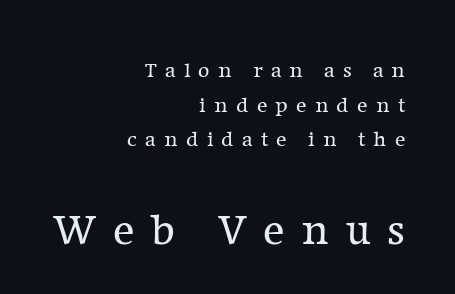
The letters advance in unequal steps, a hallmark of proportional type. No letter is thick-stroked: the sample isn't bold. Is this a sans? No — the strokes have serifs. Posture: upright roman. Typesetter's note — lower block bumped up in size, upper block left smaller.
